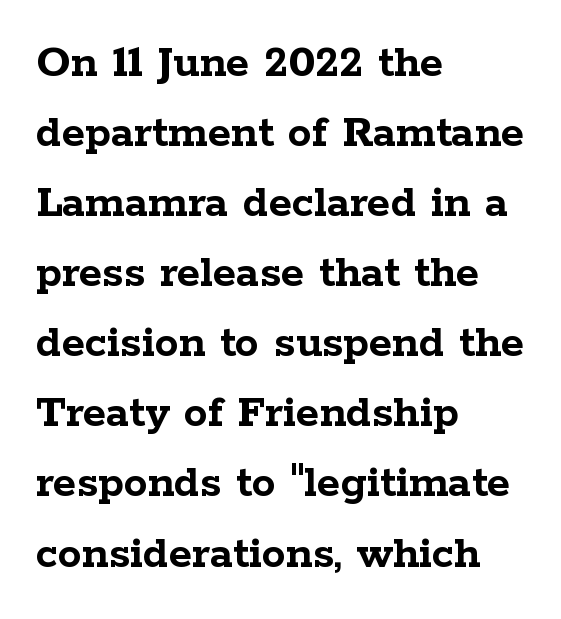
The image shows 48 px semibold, wide serif type, upright; set left-aligned, normal line spacing (1.46x), normal letter spacing, not underlined; low stroke contrast and a medium x-height.
